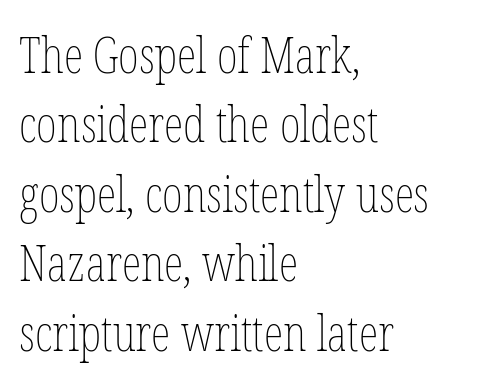
Varying glyph widths throughout — classic text-font behaviour. The lines in this sample share a left origin and differ only in where they stop. The specimen reads as upright at a glance. No chunkiness to these letters — they're not bold. This sample uses plain, unmodified letter spacing. Honestly, there is no underline to notice here at all.
